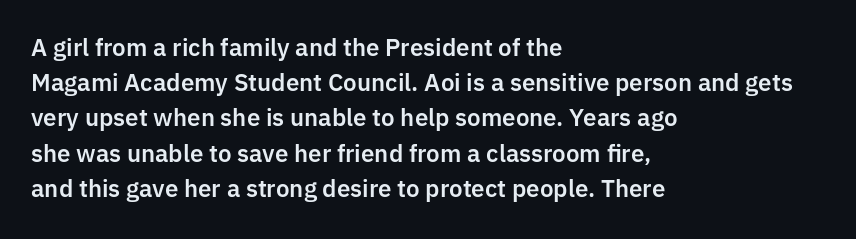
The designer left line spacing at the default. The face used here is rendered with its standard letterfit. The letters stand upright; this is a roman face. The rag falls on the right side of this text block. The words here are not underlined.
